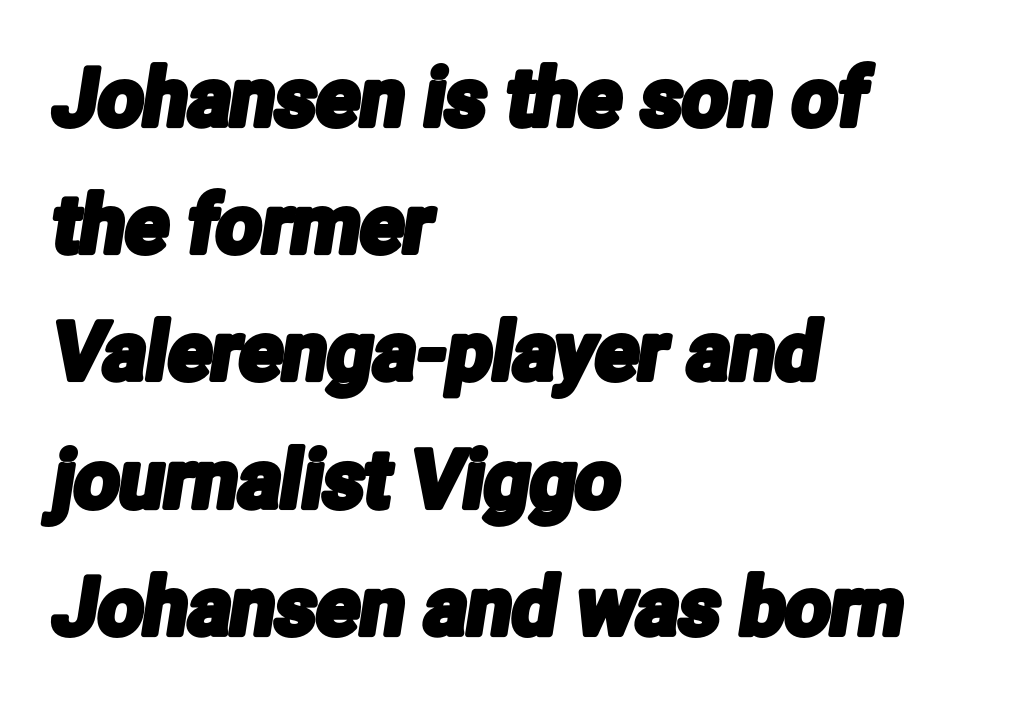
Q: Is the typeface a serif or a sans-serif typeface? A: Sans-serif.
Q: Is the text underlined? A: No.
Q: How is the paragraph aligned? A: Left-aligned.
Q: Is the spacing between letters normal or unusually wide? A: Normal.
Q: Is the spacing between lines tight, normal or loose? A: Normal.
Q: Width (condensed, normal, or wide)? A: Condensed.
Q: Stroke contrast? A: Low.
Q: x-height? A: Medium.
Q: Monospaced? A: No.
